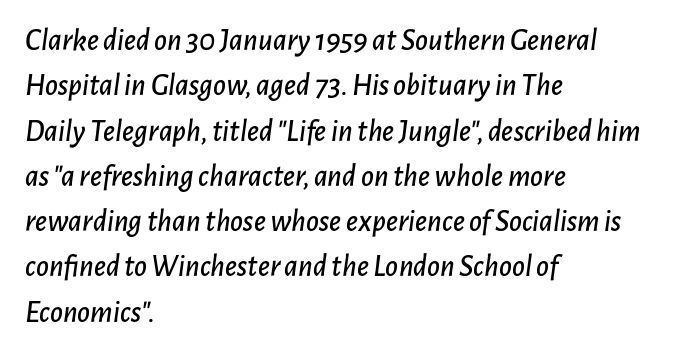
Q: Is the text italic (slanted)? A: Yes, it leans right by about 7 degrees.
Q: Is the text underlined? A: No.
Q: How is the paragraph aligned? A: Left-aligned.
Q: Is the spacing between letters normal or unusually wide? A: Normal.
Q: Is the spacing between lines tight, normal or loose? A: Normal.
Q: Width (condensed, normal, or wide)? A: Normal.
Q: Stroke contrast? A: Low.
Q: x-height? A: Medium.
Q: Monospaced? A: No.
